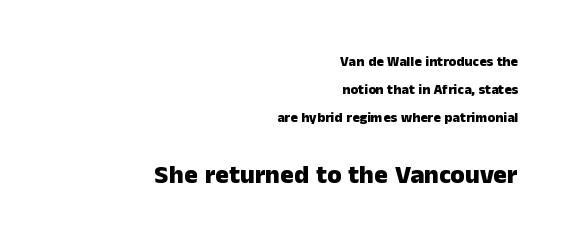
Q: Is the text bold? A: Yes.
Q: Is the text italic (slanted)? A: No, it is upright.
Q: Is the text underlined? A: No.
Q: How is the paragraph aligned? A: Right-aligned.
Q: Is the spacing between letters normal or unusually wide? A: Normal.
Q: Is the spacing between lines tight, normal or loose? A: Loose.
Q: Which block of text is set in a larger size, the first (top) or the second (bottom)? A: The second (bottom) one.
